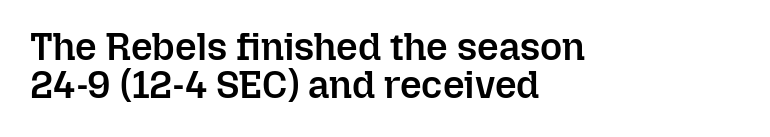
Each letter keeps its own natural width here, so spacing adapts to shape. What's the leading like? Squeezed, with rows nearly overlapping. There is no visible air inserted between adjacent glyphs. Underline: absent. Summary of weight: moderately heavy, a semibold.
